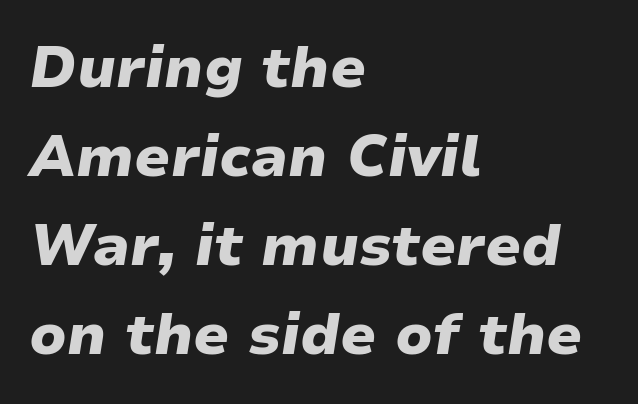
The image shows 57 px heavy, wide type, italic (leaning right); set left-aligned, normal line spacing (1.56x), normal letter spacing, not underlined; low stroke contrast and a medium x-height.
